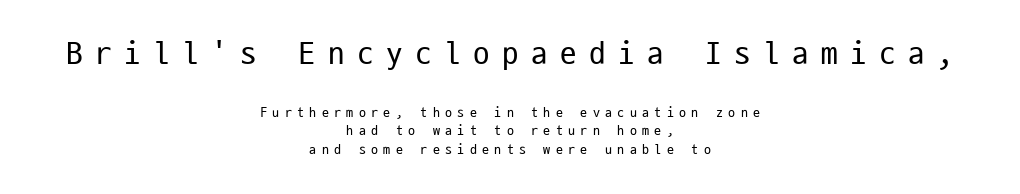
The image shows 33 px regular-weight, condensed sans-serif type, upright, monospaced; set centered, normal line spacing (1.3x), unusually wide letter spacing (+0.38 em), not underlined; the first (top) block is 2.36x larger; low stroke contrast and a medium x-height.
